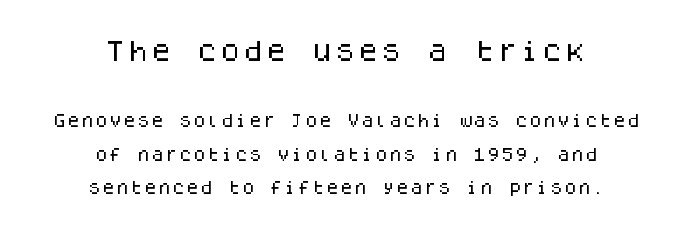
{"italic": "no", "underline": "no", "align": "center", "line_spacing": "loose", "line_spacing_ratio": 2.41, "letter_spacing": "normal", "letter_spacing_em": 0.0, "larger_block": "first", "size_ratio": 1.64, "glyph_px": 23}
